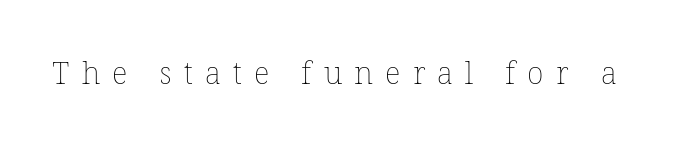
The image shows 31 px thin type, upright; set unusually wide letter spacing (+0.39 em), not underlined; low stroke contrast and a medium x-height.
